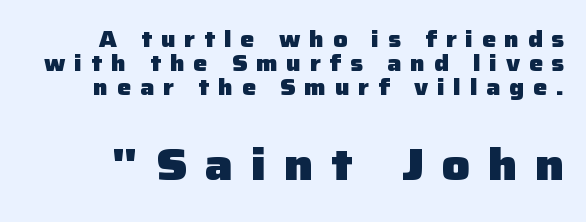
This is roman type, the default non-slanted kind. The strokes are fattened all the way to bold. Honestly, there is no underline to notice here at all. Tracking value appears strongly positive — letters spread wide.
